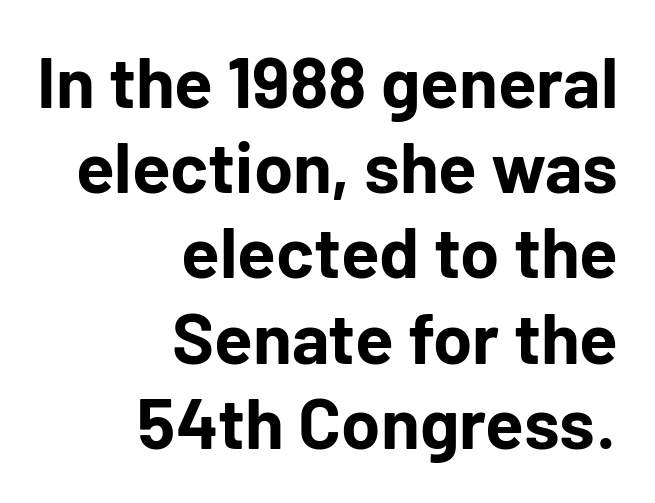
Typeset ragged left — the right edge is the straight one. Is this a fixed-width face? No — the glyphs have proportional, varying widths. Posture: upright roman. The foot of each line stays bare and open.
